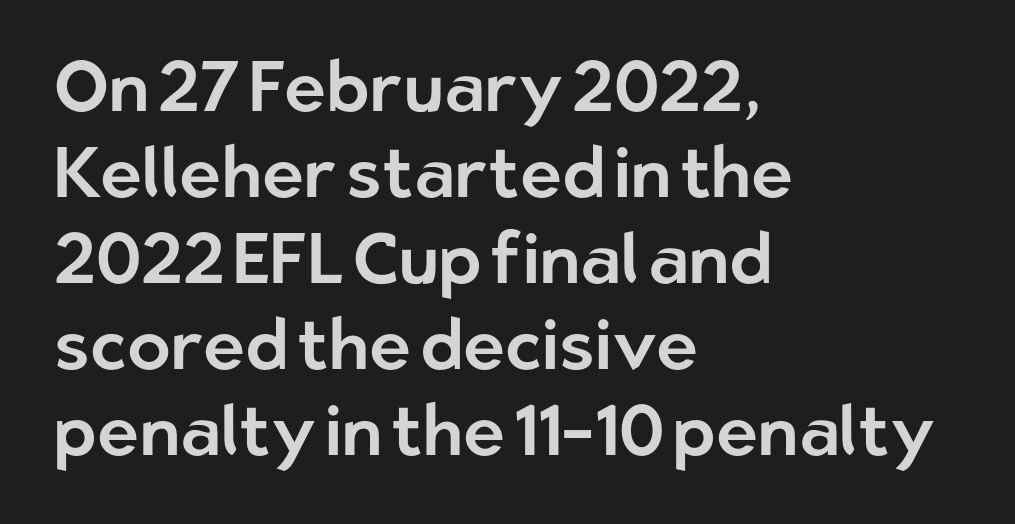
{"serif": "no", "italic": "no", "width": "normal", "stroke_contrast": "low", "x_height": "medium", "monospaced": "no", "underline": "no", "align": "left", "line_spacing_ratio": 1.21, "letter_spacing": "normal", "letter_spacing_em": 0.0, "glyph_px": 71}
